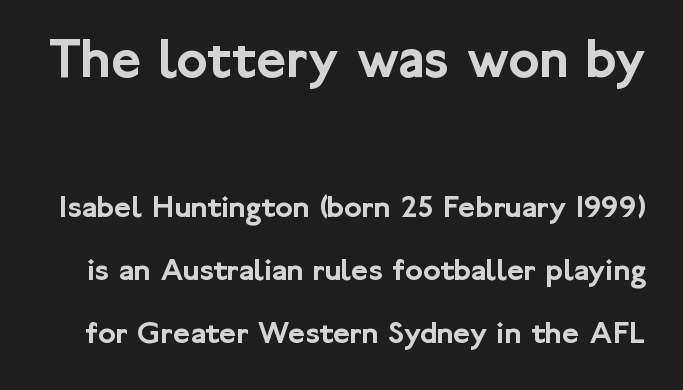
{"serif": "no", "italic": "no", "width": "normal", "stroke_contrast": "low", "x_height": "medium", "monospaced": "no", "underline": "no", "line_spacing": "loose", "line_spacing_ratio": 1.91, "letter_spacing": "normal", "letter_spacing_em": 0.0, "larger_block": "first", "size_ratio": 1.76, "glyph_px": 58}
